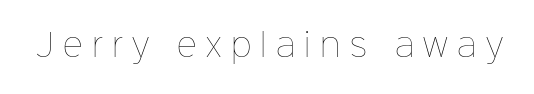
These lines have a slow, spaced-out rhythm from letter to letter. Stroke thickness stays within the range of a standard reading face or lighter. No word sits above an underline. Varying glyph widths throughout — classic text-font behaviour. Notice how the stems are strictly vertical — no italics here.
